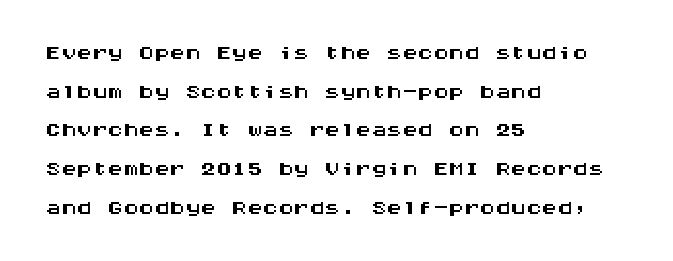
Q: Is the text italic (slanted)? A: No, it is upright.
Q: Is the typeface a serif or a sans-serif typeface? A: Sans-serif.
Q: Is the text underlined? A: No.
Q: How is the paragraph aligned? A: Left-aligned.
Q: Is the spacing between letters normal or unusually wide? A: Normal.
Q: Is the spacing between lines tight, normal or loose? A: Normal.
Q: Width (condensed, normal, or wide)? A: Wide.
Q: Stroke contrast? A: Medium.
Q: x-height? A: Large.
Q: Monospaced? A: Yes.
